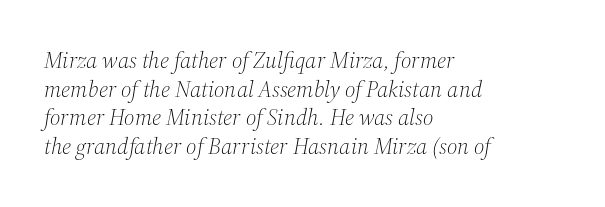
Q: Is the text bold? A: No.
Q: Is the text italic (slanted)? A: Yes, it leans right by about 12 degrees.
Q: Is the text underlined? A: No.
Q: How is the paragraph aligned? A: Left-aligned.
Q: Is the spacing between letters normal or unusually wide? A: Normal.
Q: Is the spacing between lines tight, normal or loose? A: Normal.
